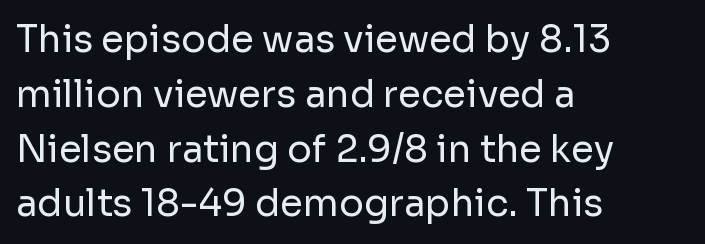
{"serif": "no", "italic": "no", "bold": "no", "weight": "regular", "width": "normal", "stroke_contrast": "low", "x_height": "medium", "monospaced": "no", "underline": "no", "align": "left", "line_spacing": "normal", "line_spacing_ratio": 1.48, "letter_spacing": "normal", "letter_spacing_em": 0.0, "glyph_px": 37}
